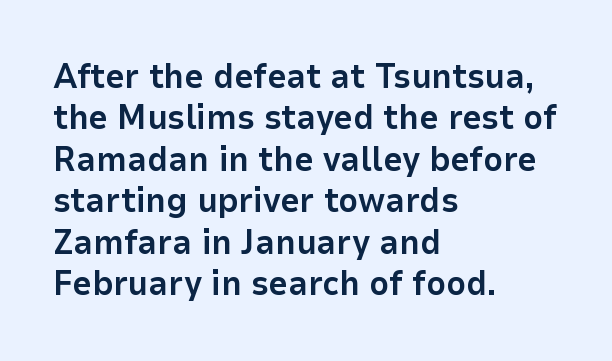
{"serif": "no", "italic": "no", "bold": "yes", "weight": "bold", "width": "normal", "stroke_contrast": "low", "x_height": "medium", "monospaced": "no", "underline": "no", "align": "left", "line_spacing_ratio": 1.22, "letter_spacing": "normal", "letter_spacing_em": 0.0, "glyph_px": 34}
